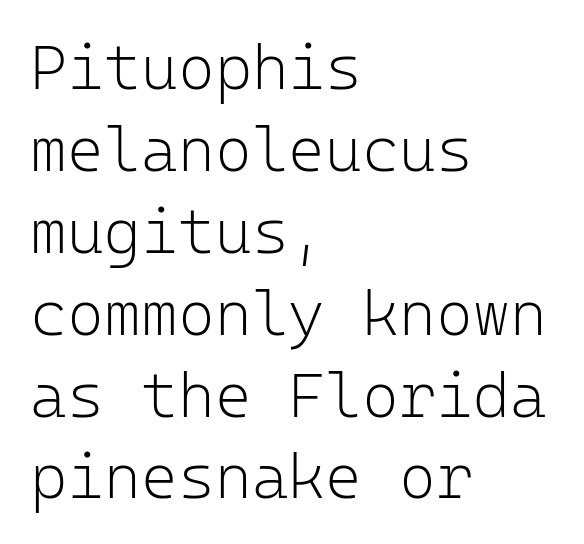
The image shows 63 px light sans-serif type, upright, monospaced; set left-aligned, normal line spacing (1.3x), normal letter spacing, not underlined; low stroke contrast and a medium x-height.
